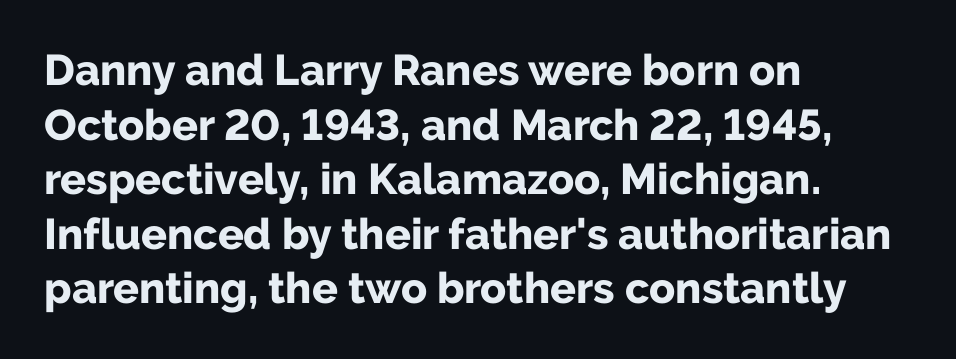
{"serif": "no", "italic": "no", "bold": "yes", "weight": "bold", "width": "normal", "stroke_contrast": "low", "x_height": "medium", "monospaced": "no", "underline": "no", "align": "left", "line_spacing": "normal", "line_spacing_ratio": 1.27, "letter_spacing": "normal", "letter_spacing_em": 0.0, "glyph_px": 43}
